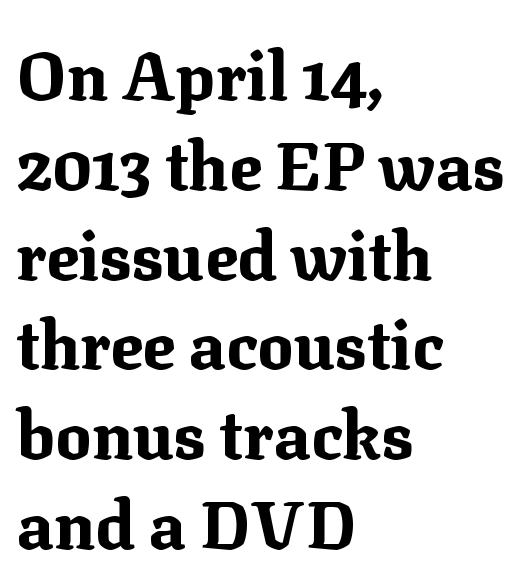
Q: Is the text bold? A: Yes.
Q: Is the text italic (slanted)? A: No, it is upright.
Q: Is the typeface a serif or a sans-serif typeface? A: Serif.
Q: Is the text underlined? A: No.
Q: How is the paragraph aligned? A: Left-aligned.
Q: Is the spacing between letters normal or unusually wide? A: Normal.
Q: Is the spacing between lines tight, normal or loose? A: Normal.
Q: Width (condensed, normal, or wide)? A: Normal.
Q: Stroke contrast? A: Medium.
Q: x-height? A: Medium.
Q: Monospaced? A: No.
